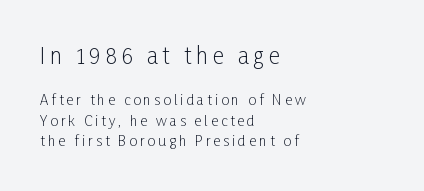
Unlike italic type, these characters show no tilt at all. Reading top to bottom, the characters get smaller at the block break. Descenders are the only things crossing below the line. The line-height multiplier appears to be the usual default.
